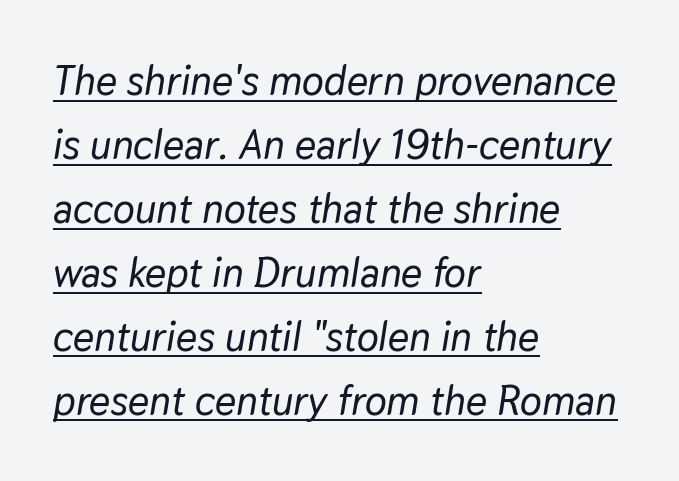
Q: Is the text italic (slanted)? A: Yes, it leans right by about 9 degrees.
Q: Is the text underlined? A: Yes.
Q: How is the paragraph aligned? A: Left-aligned.
Q: Is the spacing between letters normal or unusually wide? A: Normal.
Q: Is the spacing between lines tight, normal or loose? A: Normal.
Q: Width (condensed, normal, or wide)? A: Normal.
Q: Stroke contrast? A: Low.
Q: x-height? A: Medium.
Q: Monospaced? A: No.
